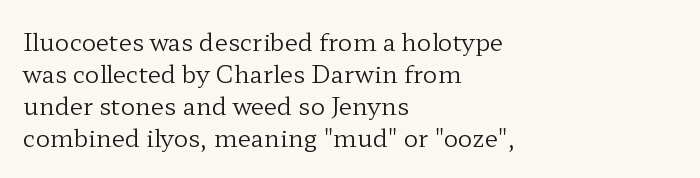
The strip under each line holds only bare page. You could call the tracking neutral — neither tight nor loose. Where is the straight margin? On the left. Upright lettering throughout. The weight tops out at a normal text grade.
